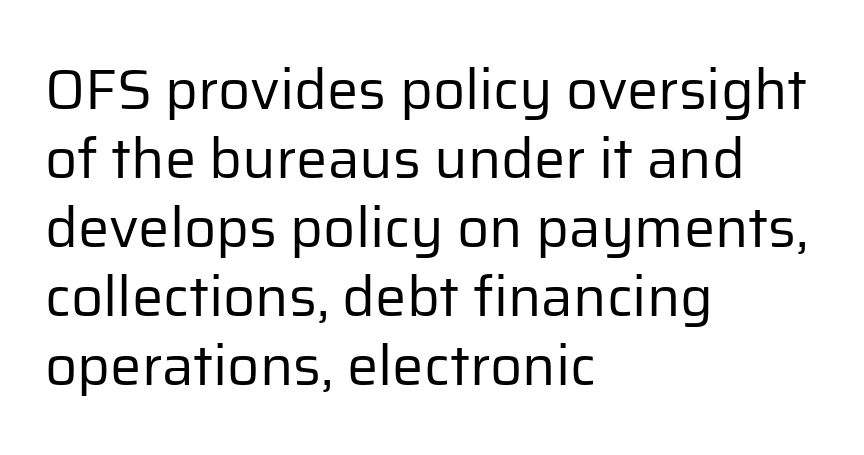
Do the letters lean? They stand straight. Compared with typical body copy, the letter spacing here is the same. Think of a printed novel: that variable character pitch is what you see here. The letterforms sit at book weight or below. If you drew a ruler down the left edge, every line would touch it. Letters rest on an invisible, unmarked baseline.
